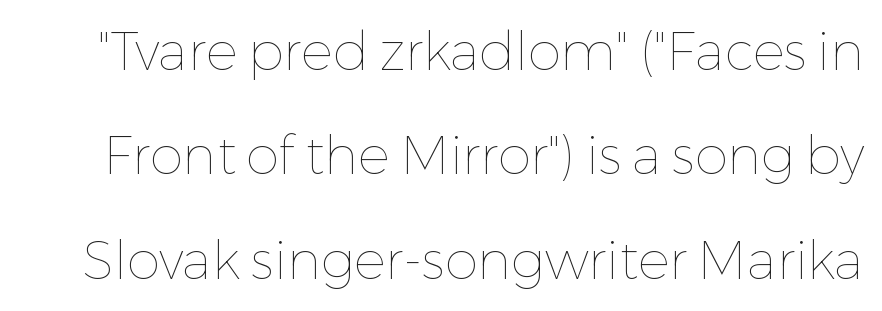
Vertical stems look standard width or narrower in stroke. Successive baselines arrive slowly, with a big drop between each. Observe the ordinary spacing: letters are neighbours, not strangers. Plain, unruled lines of type.
